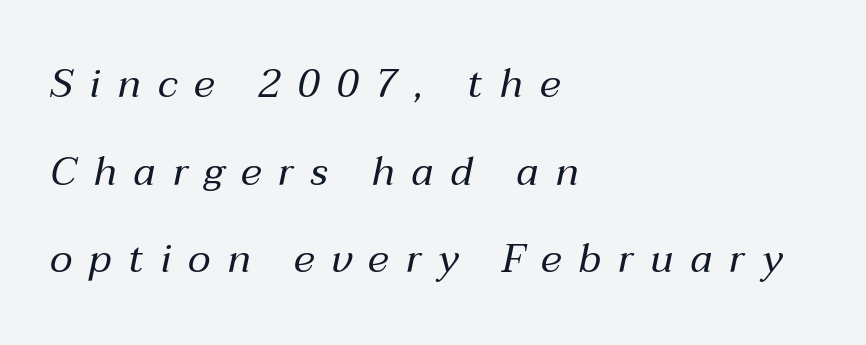
Q: Is the text bold? A: No.
Q: Is the text italic (slanted)? A: Yes, it leans right by about 12 degrees.
Q: Is the text underlined? A: No.
Q: How is the paragraph aligned? A: Left-aligned.
Q: Is the spacing between letters normal or unusually wide? A: Unusually wide.
Q: Is the spacing between lines tight, normal or loose? A: Loose.
Q: Width (condensed, normal, or wide)? A: Normal.
Q: Stroke contrast? A: Medium.
Q: x-height? A: Medium.
Q: Monospaced? A: No.
